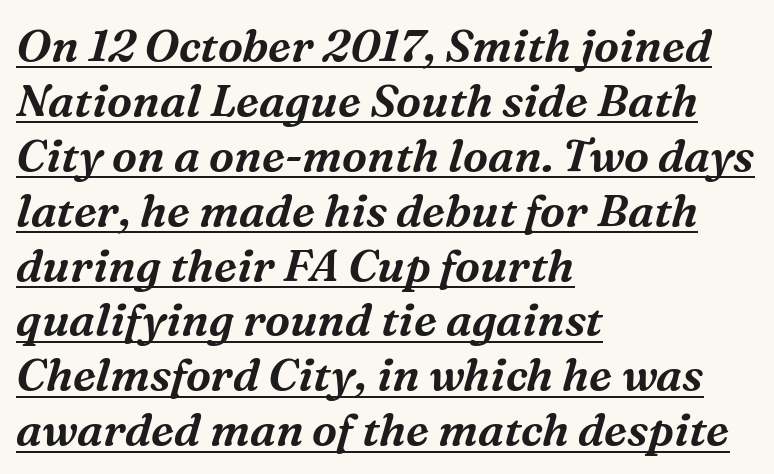
Q: Is the text italic (slanted)? A: Yes, it leans right by about 16 degrees.
Q: Is the typeface a serif or a sans-serif typeface? A: Serif.
Q: Is the text underlined? A: Yes.
Q: How is the paragraph aligned? A: Left-aligned.
Q: Is the spacing between letters normal or unusually wide? A: Normal.
Q: Width (condensed, normal, or wide)? A: Normal.
Q: Stroke contrast? A: Medium.
Q: x-height? A: Medium.
Q: Monospaced? A: No.
